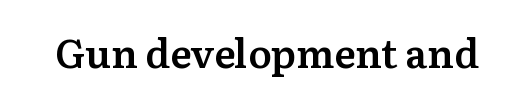
{"serif": "yes", "italic": "no", "bold": "semi", "weight": "semibold", "width": "normal", "stroke_contrast": "medium", "x_height": "medium", "monospaced": "no", "underline": "no", "letter_spacing": "normal", "letter_spacing_em": 0.0, "glyph_px": 40}
